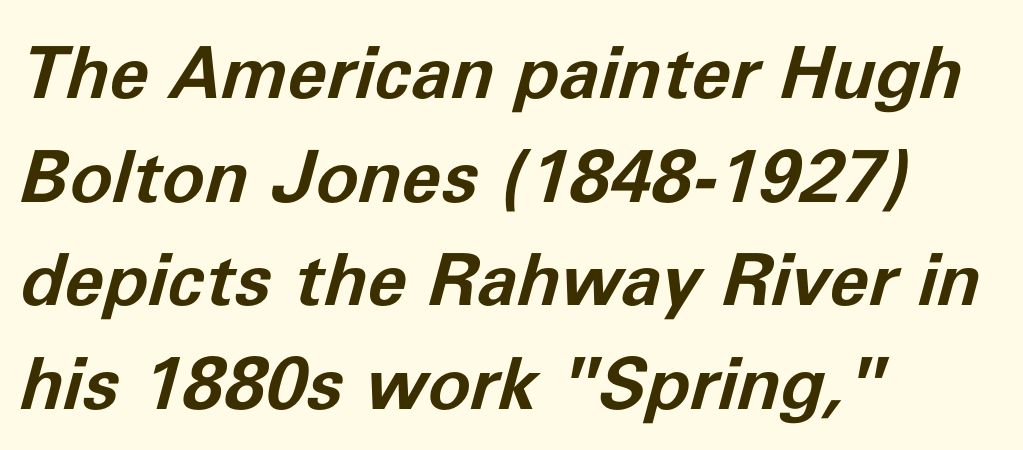
Q: Is the text bold? A: Yes.
Q: Is the text italic (slanted)? A: Yes, it leans right by about 11 degrees.
Q: Is the text underlined? A: No.
Q: How is the paragraph aligned? A: Left-aligned.
Q: Is the spacing between letters normal or unusually wide? A: Normal.
Q: Is the spacing between lines tight, normal or loose? A: Normal.
Q: Width (condensed, normal, or wide)? A: Normal.
Q: Stroke contrast? A: Low.
Q: x-height? A: Medium.
Q: Monospaced? A: No.
